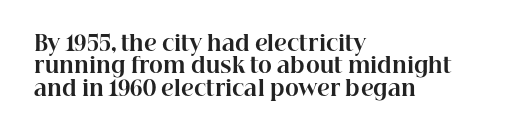
The image shows 21 px bold type, upright; set left-aligned, tight line spacing (1.06x), normal letter spacing, not underlined.
